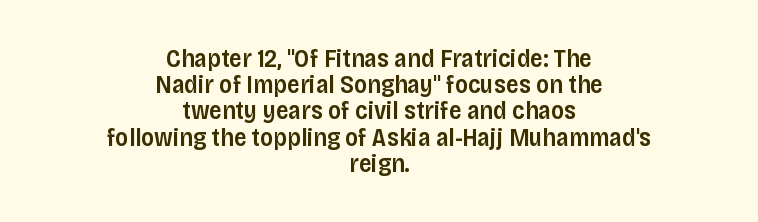
{"italic": "no", "bold": "semi", "underline": "no", "align": "center", "line_spacing": "tight", "line_spacing_ratio": 1.05, "letter_spacing": "normal", "letter_spacing_em": 0.0, "glyph_px": 25}
